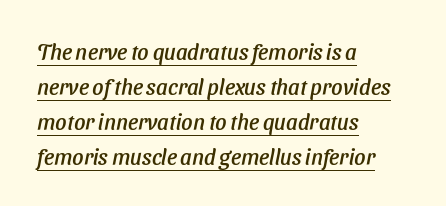
{"underline": "yes", "align": "left", "line_spacing": "normal", "line_spacing_ratio": 1.59, "letter_spacing": "normal", "letter_spacing_em": 0.0, "glyph_px": 22}
